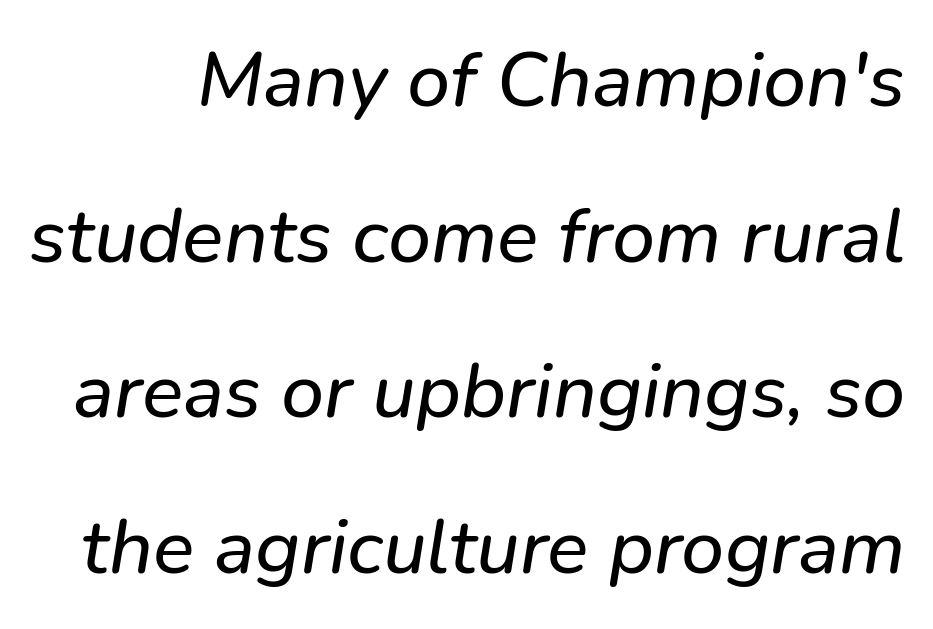
Q: Is the typeface a serif or a sans-serif typeface? A: Sans-serif.
Q: Is the text underlined? A: No.
Q: Is the spacing between letters normal or unusually wide? A: Normal.
Q: Is the spacing between lines tight, normal or loose? A: Loose.
Q: Width (condensed, normal, or wide)? A: Normal.
Q: Stroke contrast? A: Low.
Q: x-height? A: Medium.
Q: Monospaced? A: No.
